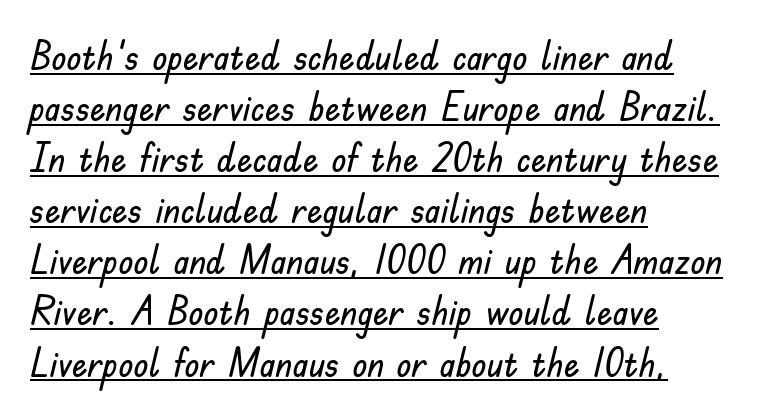
The image shows 39 px sans-serif type; set left-aligned, normal line spacing (1.31x), normal letter spacing, underlined; low stroke contrast and a small x-height.
